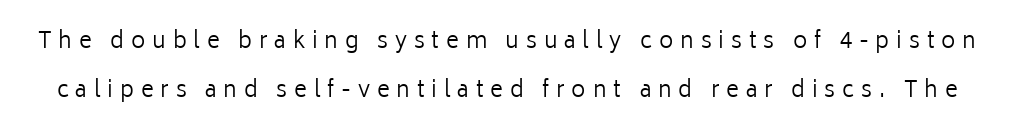
Widely set lines give the paragraph a tall, airy silhouette. Quick note: not italic, upright. Does extra space separate the letters? Yes, quite a lot of it. The letters look calm and open, with moderate or lighter stems. Any mark beneath the type? The region is blank.
